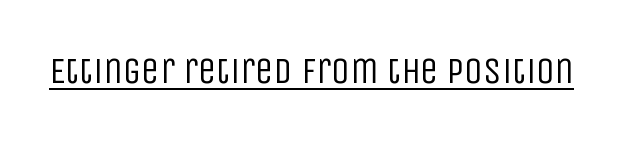
The image shows 37 px regular-weight, condensed sans-serif type, upright; set normal letter spacing, underlined; low stroke contrast and a large x-height.
